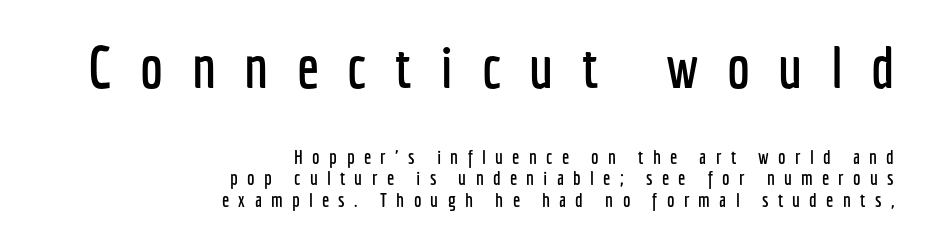
Q: Is the text italic (slanted)? A: No, it is upright.
Q: Is the typeface a serif or a sans-serif typeface? A: Sans-serif.
Q: Is the text underlined? A: No.
Q: How is the paragraph aligned? A: Right-aligned.
Q: Is the spacing between letters normal or unusually wide? A: Unusually wide.
Q: Is the spacing between lines tight, normal or loose? A: Tight.
Q: Which block of text is set in a larger size, the first (top) or the second (bottom)? A: The first (top) one.
Q: Width (condensed, normal, or wide)? A: Condensed.
Q: Stroke contrast? A: Low.
Q: x-height? A: Medium.
Q: Monospaced? A: No.
